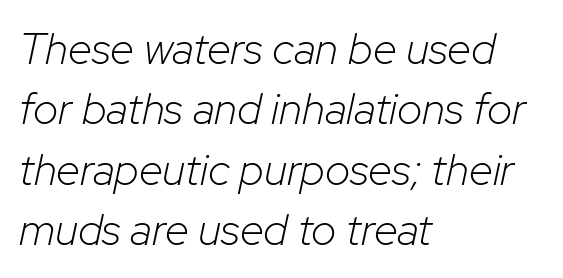
Think standard paragraph weight, or any step lighter than that. Descenders hang freely into open space. Is the type slanted? Yes — the strokes lean at a clear angle. Here the glyphs are tracked normally, forming tight word shapes.
